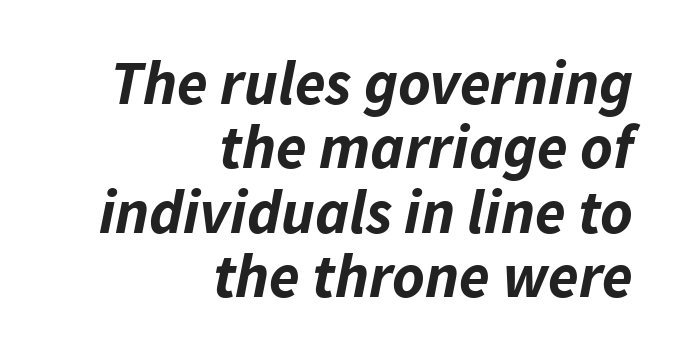
{"italic": "yes", "lean": "right", "slant_degrees": 11, "bold": "yes", "weight": "bold", "width": "normal", "stroke_contrast": "low", "x_height": "medium", "monospaced": "no", "underline": "no", "align": "right", "line_spacing": "tight", "line_spacing_ratio": 1.04, "letter_spacing": "normal", "letter_spacing_em": 0.0, "glyph_px": 62}
